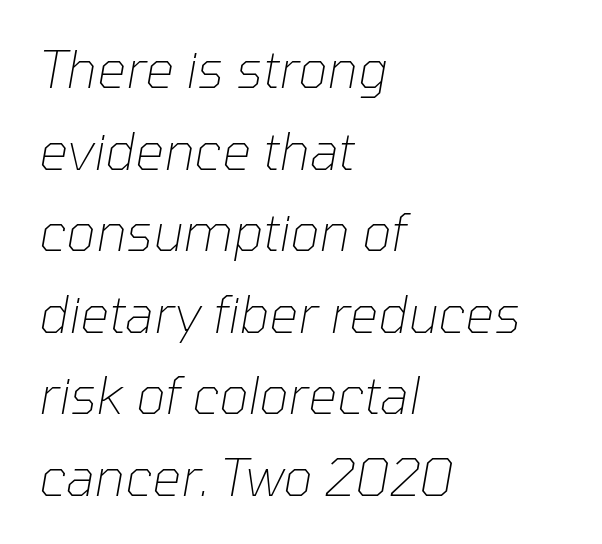
Q: Is the text bold? A: No.
Q: Is the text italic (slanted)? A: Yes, it leans right by about 10 degrees.
Q: Is the text underlined? A: No.
Q: How is the paragraph aligned? A: Left-aligned.
Q: Is the spacing between letters normal or unusually wide? A: Normal.
Q: Is the spacing between lines tight, normal or loose? A: Normal.
Q: Width (condensed, normal, or wide)? A: Normal.
Q: Stroke contrast? A: Low.
Q: x-height? A: Medium.
Q: Monospaced? A: No.
